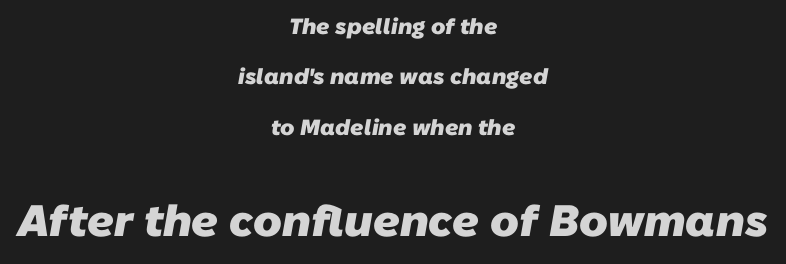
{"serif": "no", "bold": "yes", "weight": "heavy", "width": "normal", "stroke_contrast": "low", "x_height": "medium", "monospaced": "no", "underline": "no", "align": "center", "line_spacing": "loose", "line_spacing_ratio": 2.29, "letter_spacing": "normal", "letter_spacing_em": 0.0, "larger_block": "second", "size_ratio": 2.0, "glyph_px": 44}
